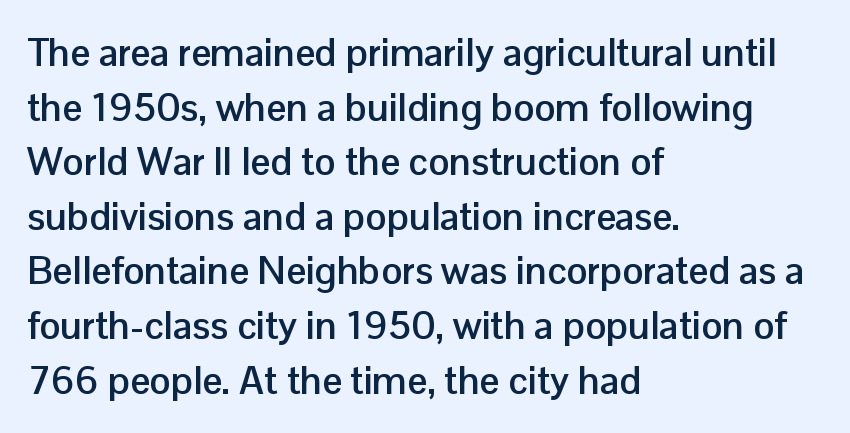
The image shows 39 px semibold sans-serif type, upright; set left-aligned, normal line spacing (1.4x), normal letter spacing, not underlined; low stroke contrast and a medium x-height.
